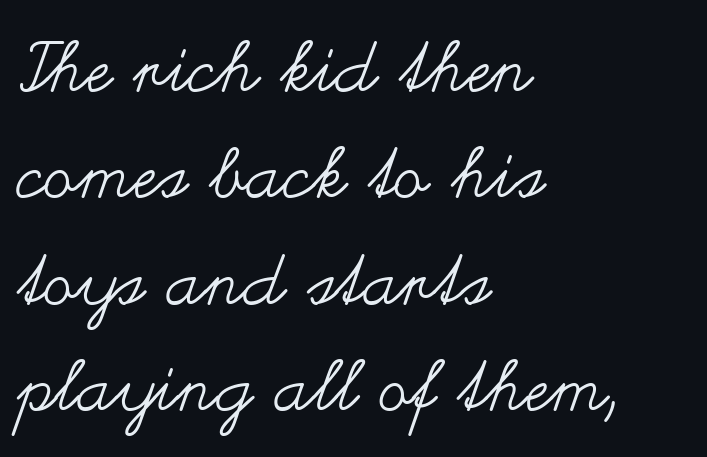
The rendering uses natural spacing where letterforms have individual widths. Check under the words: just untouched page. Honestly, the row spacing looks completely unremarkable. A typesetter would call this zero additional tracking.
